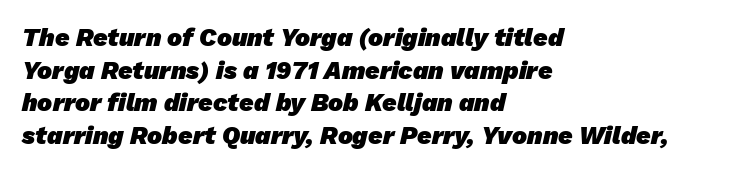
Q: Is the text bold? A: Yes.
Q: Is the text underlined? A: No.
Q: How is the paragraph aligned? A: Left-aligned.
Q: Is the spacing between letters normal or unusually wide? A: Normal.
Q: Is the spacing between lines tight, normal or loose? A: Normal.
